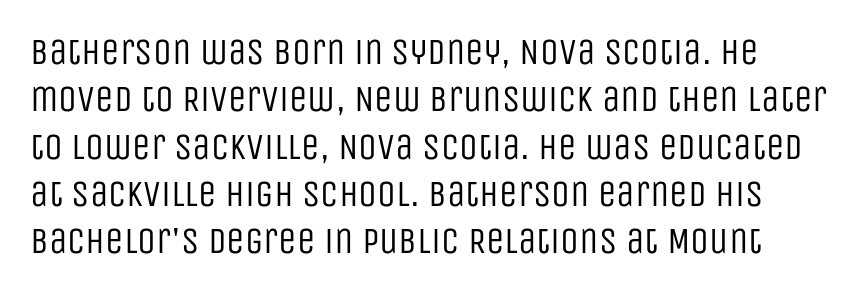
{"serif": "no", "italic": "no", "bold": "no", "weight": "regular", "width": "condensed", "stroke_contrast": "low", "x_height": "large", "monospaced": "no", "underline": "no", "line_spacing": "normal", "line_spacing_ratio": 1.28, "letter_spacing": "normal", "letter_spacing_em": 0.0, "glyph_px": 37}
